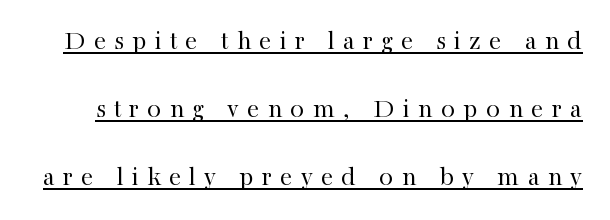
{"serif": "yes", "italic": "no", "bold": "no", "weight": "regular", "width": "normal", "stroke_contrast": "high", "x_height": "medium", "monospaced": "no", "underline": "yes", "line_spacing": "loose", "line_spacing_ratio": 2.42, "letter_spacing": "wide", "letter_spacing_em": 0.29, "glyph_px": 28}
